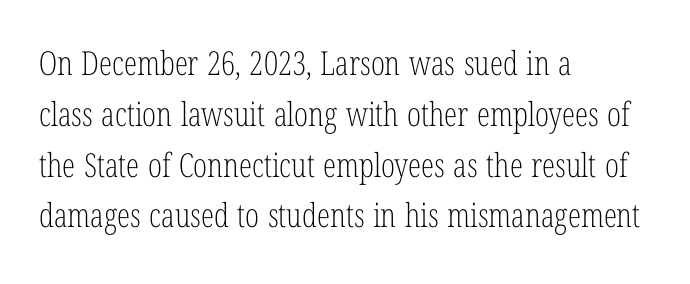
This sample has the flowing, uneven cadence of proportional lettering. Are there feet on the stems? There are — it's a serif. The passage is arranged the way most books set body copy — flush left. This rendering features lettering with no underline. Style check: upright.
